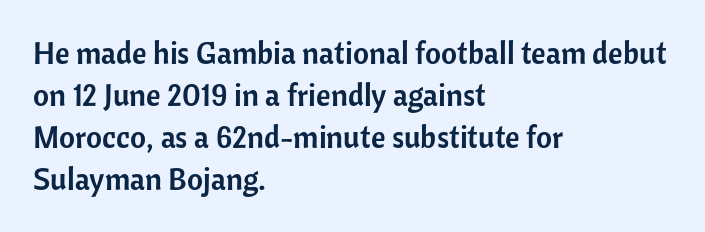
Q: Is the text italic (slanted)? A: No, it is upright.
Q: Is the typeface a serif or a sans-serif typeface? A: Sans-serif.
Q: Is the text underlined? A: No.
Q: How is the paragraph aligned? A: Left-aligned.
Q: Is the spacing between letters normal or unusually wide? A: Normal.
Q: Is the spacing between lines tight, normal or loose? A: Normal.
Q: Width (condensed, normal, or wide)? A: Normal.
Q: Stroke contrast? A: Low.
Q: x-height? A: Medium.
Q: Monospaced? A: No.
